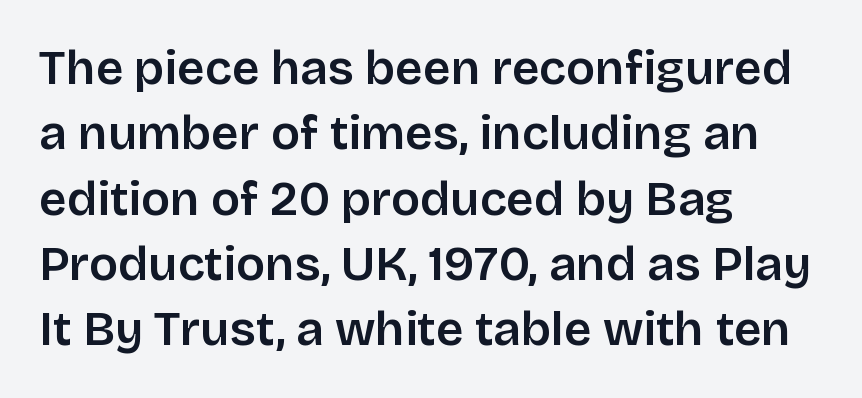
Italic: no, the glyphs are upright roman. The rendering uses natural spacing where letterforms have individual widths. Observe the absence of serifs on each vertical stroke in this sample. Nobody touched the tracking dial on this one. The foot of each line stays bare and open.
